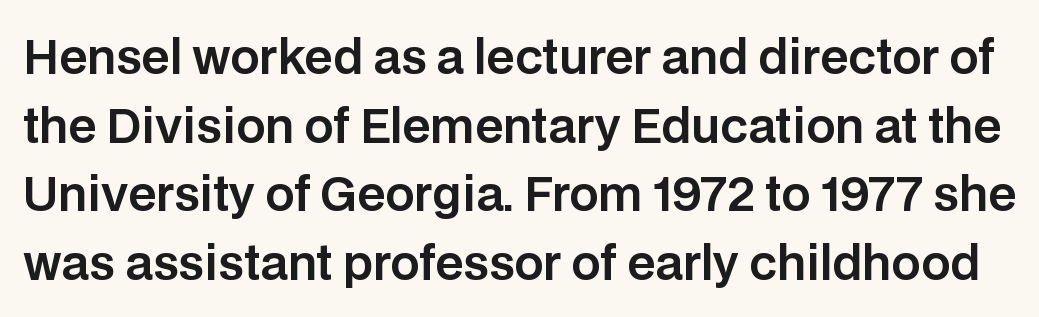
The typeface chosen for these lines omits serifs. Here the designer chose a conventional face with non-uniform glyph widths. The block of text has a typical density, with ordinary space between rows. The gap between lines stays unmarked.
